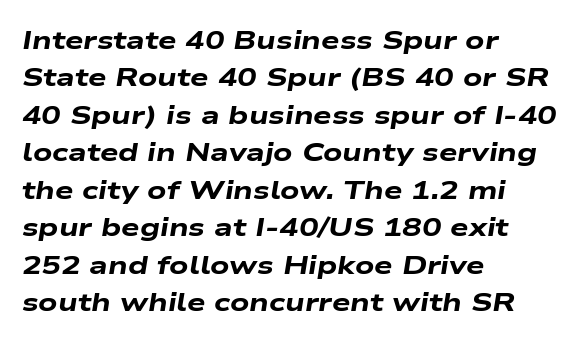
Just letters on the line, the space beneath them empty. The font is running at its bold setting. Vertical spacing — default. The font's italic variant was chosen for this text. A classic flush-left, rag-right setting is used for this passage. In terms of letterspacing, this is plain default setting.
